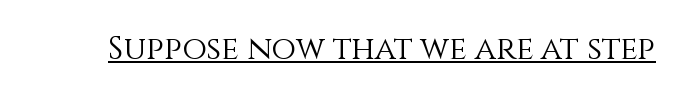
The image shows 32 px light type, upright; set normal letter spacing, underlined; a large x-height.
